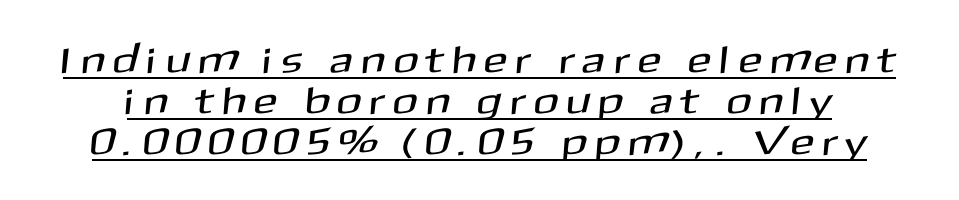
Underline: present. A typesetter would call this proportional, since set widths differ per character. Baseline-to-baseline distance is barely more than the letter height. The font family rendered here belongs to the sans-serif group. Look at the tracking — it's clearly loosened, letters drifting apart.
